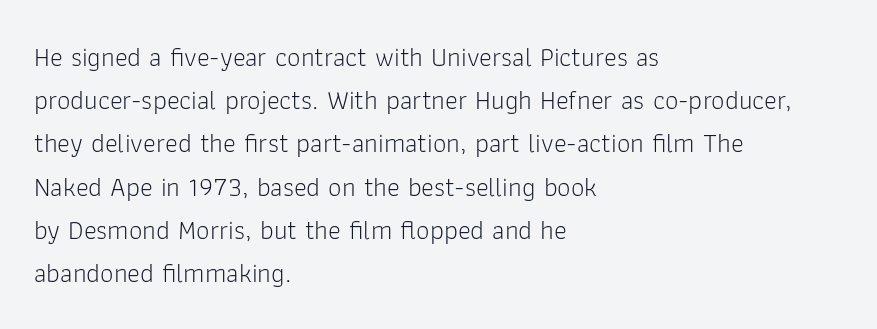
{"italic": "no", "bold": "no", "underline": "no", "align": "left", "line_spacing": "normal", "line_spacing_ratio": 1.6, "letter_spacing": "normal", "letter_spacing_em": 0.0, "glyph_px": 27}
